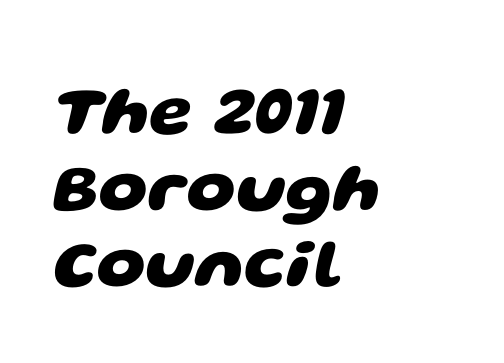
Very little white space separates one row of letters from the next. Any mark beneath the type? The region is blank. Is the letter spacing exaggerated? No — it looks like the ordinary default. The text was rendered using a sans face with plain stroke endings.
